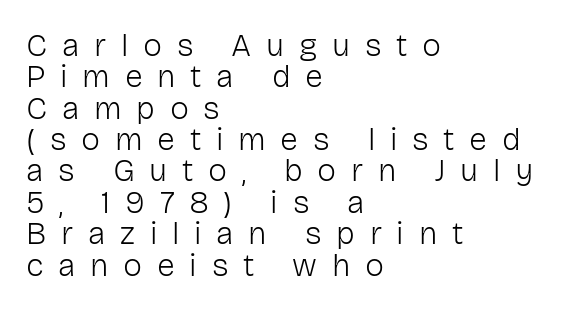
{"serif": "no", "italic": "no", "bold": "no", "weight": "light", "width": "normal", "stroke_contrast": "low", "x_height": "medium", "monospaced": "no", "underline": "no", "align": "left", "line_spacing": "tight", "line_spacing_ratio": 0.98, "letter_spacing": "wide", "letter_spacing_em": 0.46, "glyph_px": 32}
